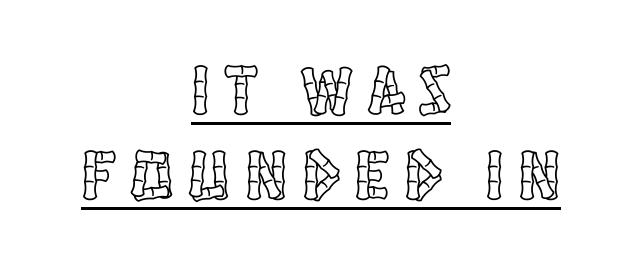
The image shows 71 px condensed type, upright; set centered, line spacing 1.2x, unusually wide letter spacing (+0.21 em), underlined; a large x-height.
